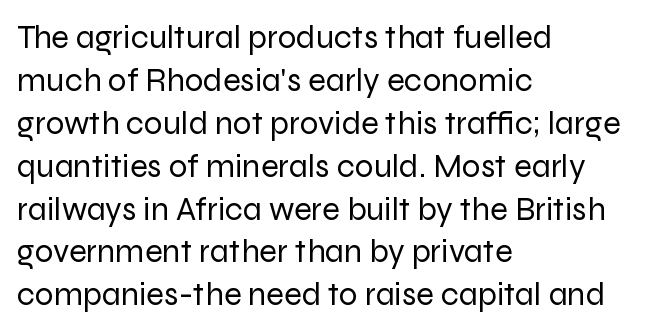
Reading down the block, your eye returns to a fixed left position each line. The type sits square on the baseline with zero lean. Rows of type keep a routine distance in the vertical direction. Tracking value appears to be zero — textbook default spacing.
